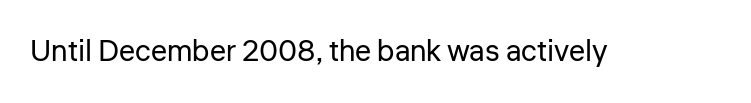
The image shows 30 px regular-weight sans-serif type, upright; set normal letter spacing, not underlined; low stroke contrast and a medium x-height.
